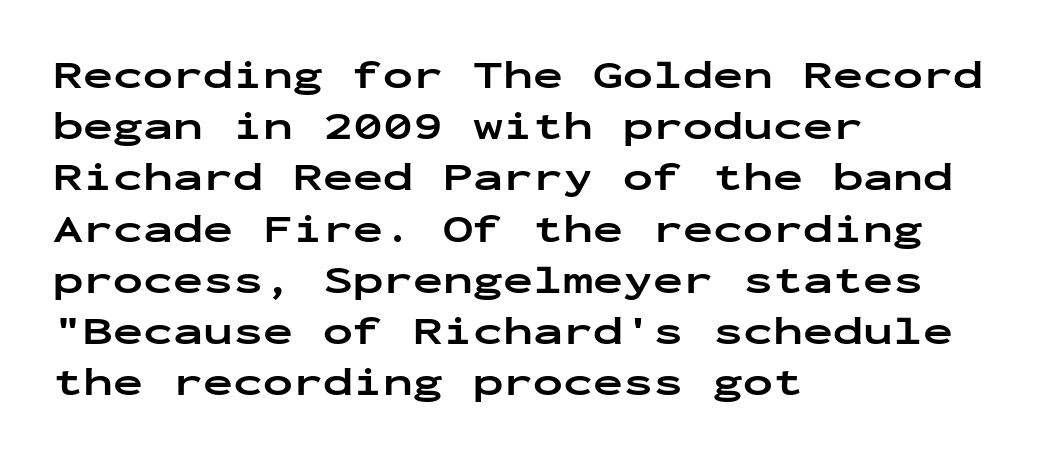
Q: Is the text bold? A: Yes.
Q: Is the text italic (slanted)? A: No, it is upright.
Q: Is the typeface a serif or a sans-serif typeface? A: Sans-serif.
Q: Is the text underlined? A: No.
Q: How is the paragraph aligned? A: Left-aligned.
Q: Is the spacing between letters normal or unusually wide? A: Normal.
Q: Is the spacing between lines tight, normal or loose? A: Normal.
Q: Width (condensed, normal, or wide)? A: Wide.
Q: Stroke contrast? A: Low.
Q: x-height? A: Medium.
Q: Monospaced? A: Yes.
